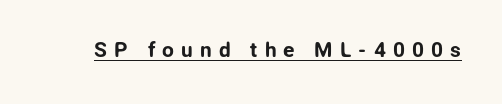
Q: Is the text italic (slanted)? A: No, it is upright.
Q: Is the text underlined? A: Yes.
Q: Is the spacing between letters normal or unusually wide? A: Unusually wide.
